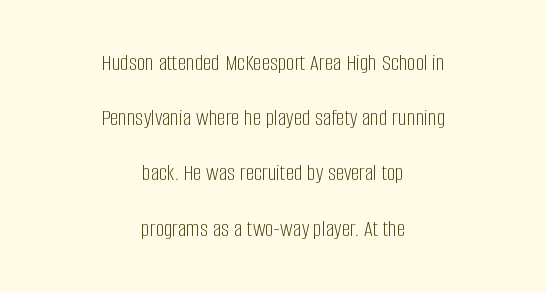
{"italic": "no", "bold": "no", "underline": "no", "align": "center", "line_spacing": "loose", "line_spacing_ratio": 2.3, "letter_spacing": "normal", "letter_spacing_em": 0.0, "glyph_px": 24}
